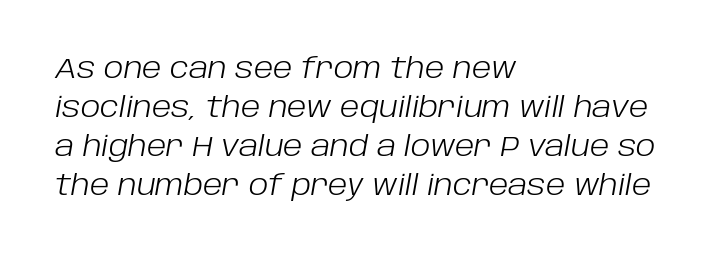
{"italic": "yes", "lean": "right", "slant_degrees": 10, "bold": "no", "weight": "light", "width": "normal", "stroke_contrast": "low", "x_height": "large", "monospaced": "no", "underline": "no", "align": "left", "line_spacing": "normal", "line_spacing_ratio": 1.39, "letter_spacing": "normal", "letter_spacing_em": 0.0, "glyph_px": 28}
